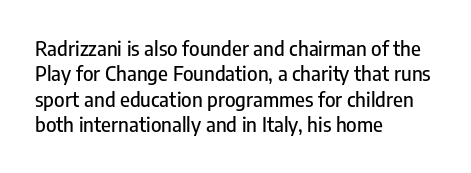
{"italic": "no", "underline": "no", "align": "left", "line_spacing": "normal", "line_spacing_ratio": 1.27, "letter_spacing": "normal", "letter_spacing_em": 0.0, "glyph_px": 20}
